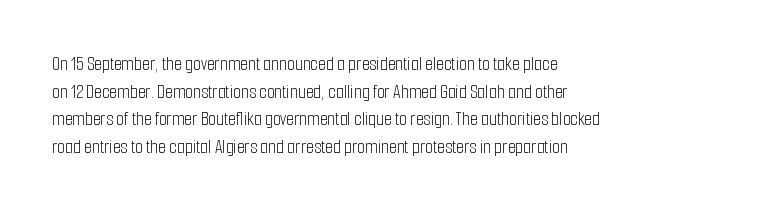
This rendering leaves character spacing at its baseline value. These lines stack with their left ends in a neat column. Reading down the column, the eye jumps a familiar distance to each next line. Stroke mass is kept to a normal reading level or below. Unlike italic type, these characters show no tilt at all. No word sits above an underline.
